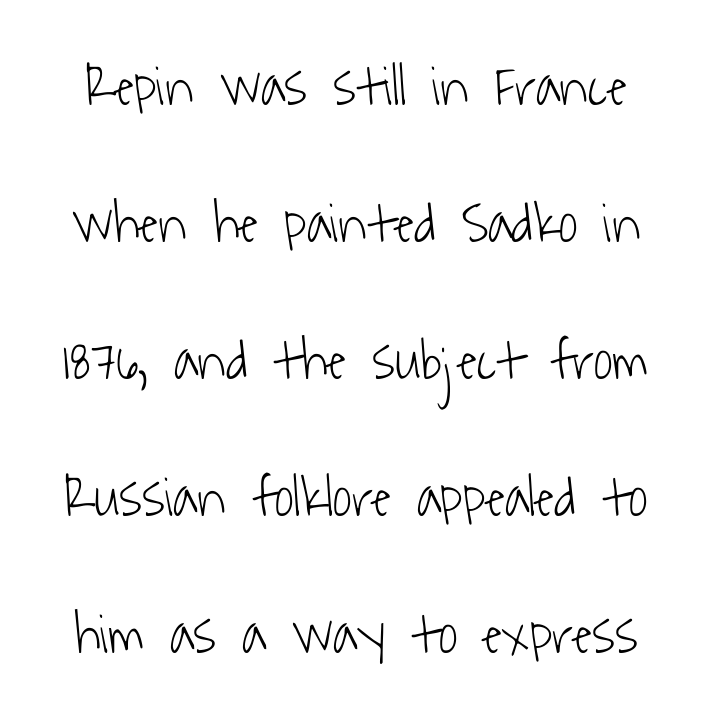
Varying glyph widths throughout — classic text-font behaviour. This sample uses a sans-serif face. Check under the words: just untouched page. The vertical gap from one line to the next is large. Stems and bowls with no extra thickness — not bold. What stands out about the letter spacing? Nothing — it is the standard amount.
